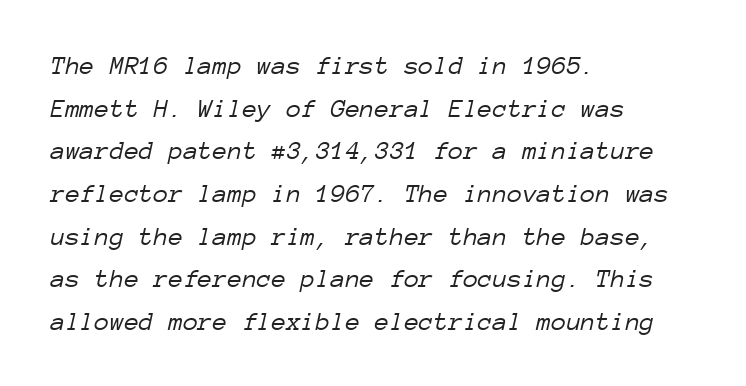
{"italic": "yes", "lean": "right", "slant_degrees": 12, "bold": "no", "underline": "no", "align": "left", "line_spacing": "normal", "line_spacing_ratio": 1.58, "letter_spacing": "normal", "letter_spacing_em": 0.0, "glyph_px": 27}
